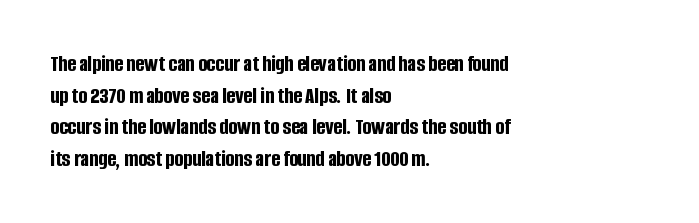
The image shows 23 px bold type, upright; set left-aligned, normal line spacing (1.37x), normal letter spacing, not underlined.
